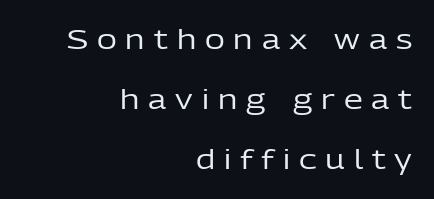
Q: Is the text bold? A: No.
Q: Is the text italic (slanted)? A: No, it is upright.
Q: Is the text underlined? A: No.
Q: How is the paragraph aligned? A: Right-aligned.
Q: Is the spacing between letters normal or unusually wide? A: Unusually wide.
Q: Is the spacing between lines tight, normal or loose? A: Loose.
